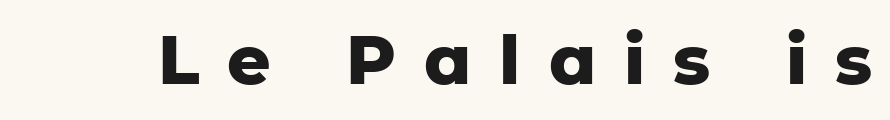
Q: Is the text bold? A: Yes.
Q: Is the text italic (slanted)? A: No, it is upright.
Q: Is the typeface a serif or a sans-serif typeface? A: Sans-serif.
Q: Is the text underlined? A: No.
Q: Is the spacing between letters normal or unusually wide? A: Unusually wide.
Q: Width (condensed, normal, or wide)? A: Normal.
Q: Stroke contrast? A: Low.
Q: x-height? A: Medium.
Q: Monospaced? A: No.
